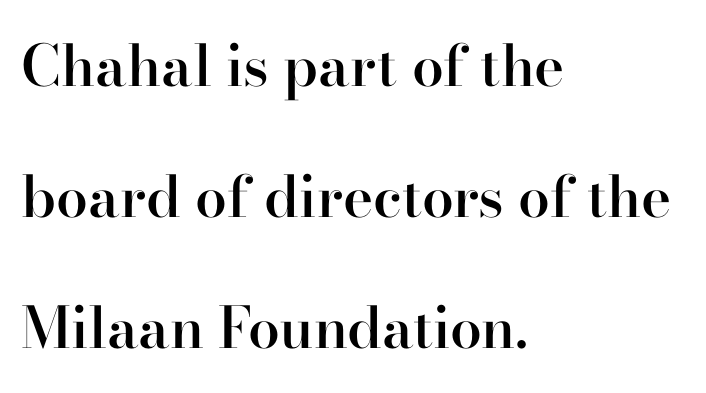
The image shows 57 px semibold serif type, upright; set left-aligned, loose line spacing (2.3x), normal letter spacing, not underlined; high stroke contrast and a small x-height.
